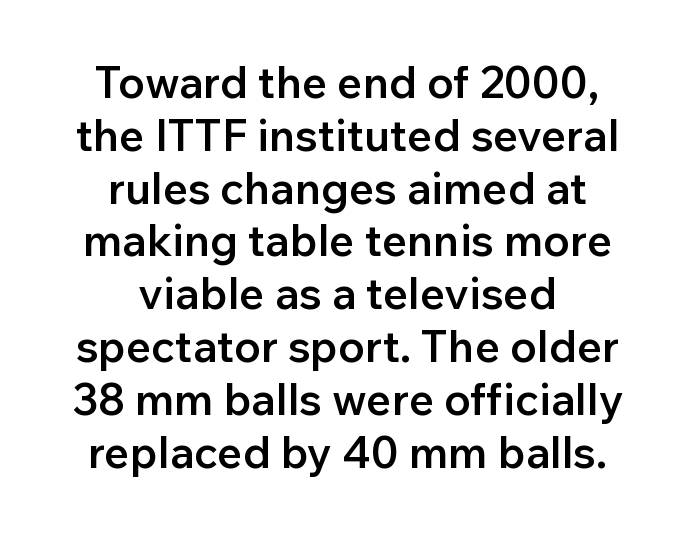
Q: Is the text bold? A: Semi-bold.
Q: Is the text italic (slanted)? A: No, it is upright.
Q: Is the typeface a serif or a sans-serif typeface? A: Sans-serif.
Q: Is the text underlined? A: No.
Q: How is the paragraph aligned? A: Centered.
Q: Is the spacing between letters normal or unusually wide? A: Normal.
Q: Width (condensed, normal, or wide)? A: Normal.
Q: Stroke contrast? A: Low.
Q: x-height? A: Medium.
Q: Monospaced? A: No.
